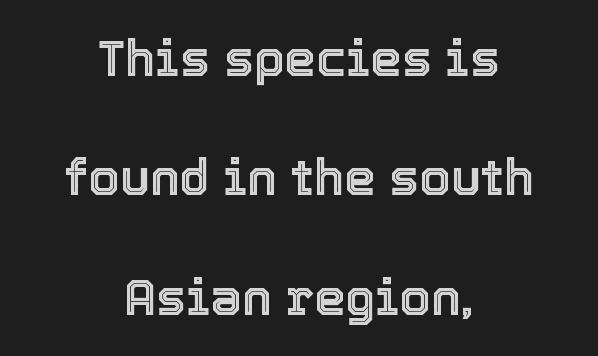
Letter spacing: default. The typography opts for an upright posture over an oblique one. Looks like regular typesetting: each glyph gets only the width it needs. Honestly, there is no underline to notice here at all.
